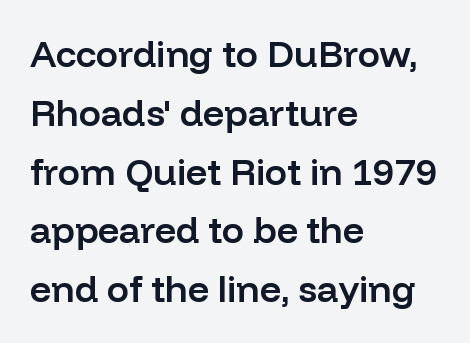
{"serif": "no", "italic": "no", "bold": "semi", "weight": "semibold", "width": "normal", "stroke_contrast": "low", "x_height": "medium", "monospaced": "no", "underline": "no", "align": "left", "line_spacing": "normal", "line_spacing_ratio": 1.59, "letter_spacing": "normal", "letter_spacing_em": 0.0, "glyph_px": 37}
